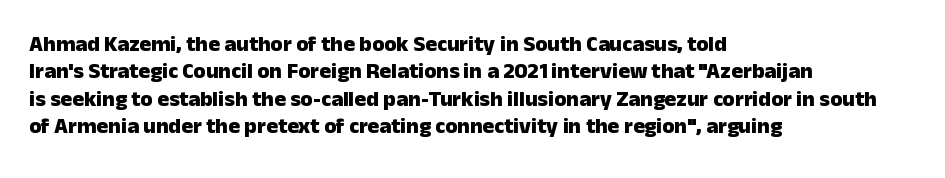
{"italic": "no", "bold": "yes", "underline": "no", "align": "left", "line_spacing_ratio": 1.24, "letter_spacing": "normal", "letter_spacing_em": 0.0, "glyph_px": 22}
